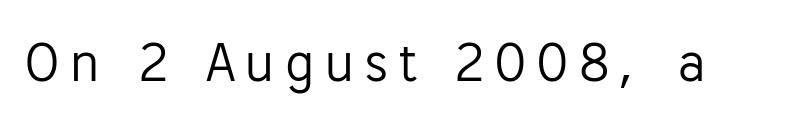
{"serif": "no", "italic": "no", "bold": "no", "weight": "light", "width": "normal", "stroke_contrast": "low", "x_height": "medium", "monospaced": "no", "underline": "no", "glyph_px": 58}
